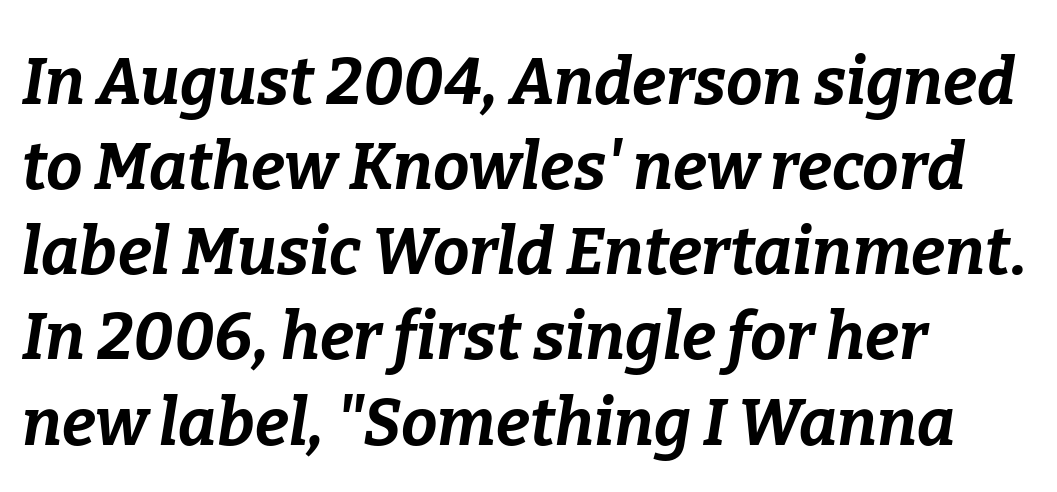
The image shows 65 px bold type, italic (leaning right); set left-aligned, normal line spacing (1.31x), normal letter spacing, not underlined; low stroke contrast and a medium x-height.
